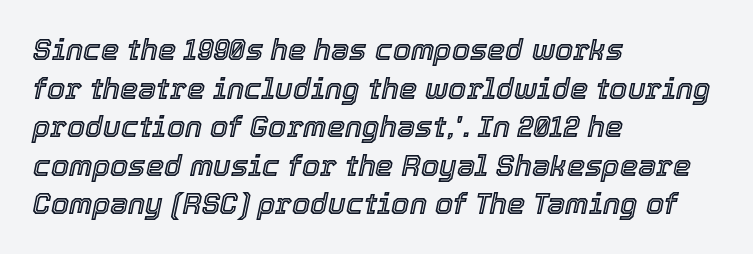
Q: Is the text italic (slanted)? A: Yes, it leans right by about 12 degrees.
Q: Is the text underlined? A: No.
Q: How is the paragraph aligned? A: Left-aligned.
Q: Is the spacing between letters normal or unusually wide? A: Normal.
Q: Is the spacing between lines tight, normal or loose? A: Normal.
Q: Width (condensed, normal, or wide)? A: Normal.
Q: x-height? A: Medium.
Q: Monospaced? A: No.
